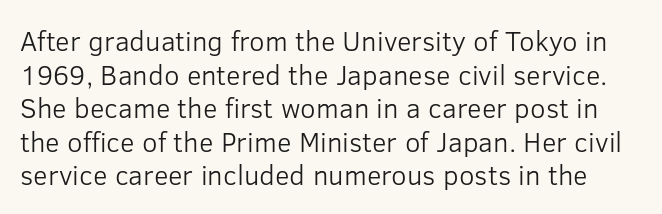
{"serif": "no", "italic": "no", "bold": "no", "weight": "light", "width": "normal", "stroke_contrast": "low", "x_height": "medium", "monospaced": "no", "underline": "no", "line_spacing_ratio": 1.2, "letter_spacing": "normal", "letter_spacing_em": 0.0, "glyph_px": 28}
